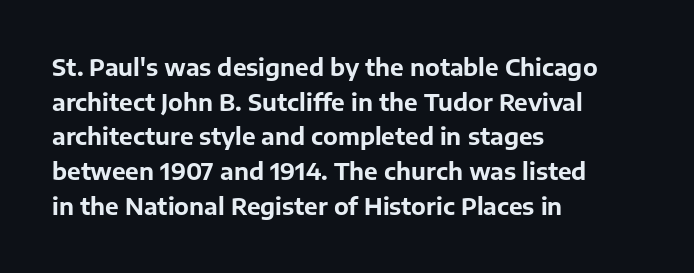
Every stem runs plumb, perpendicular to the baseline. The typesetting leans heavy: a genuine bold. Anything drawn beneath the words? Only blank space. The paragraph shown leans on its left margin. In terms of letterspacing, this is plain default setting. The space between consecutive lines is moderate.
